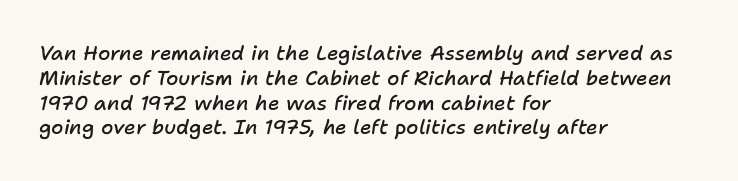
Q: Is the text bold? A: Semi-bold.
Q: Is the text italic (slanted)? A: Yes, it leans right by about 11 degrees.
Q: Is the text underlined? A: No.
Q: How is the paragraph aligned? A: Left-aligned.
Q: Is the spacing between letters normal or unusually wide? A: Normal.
